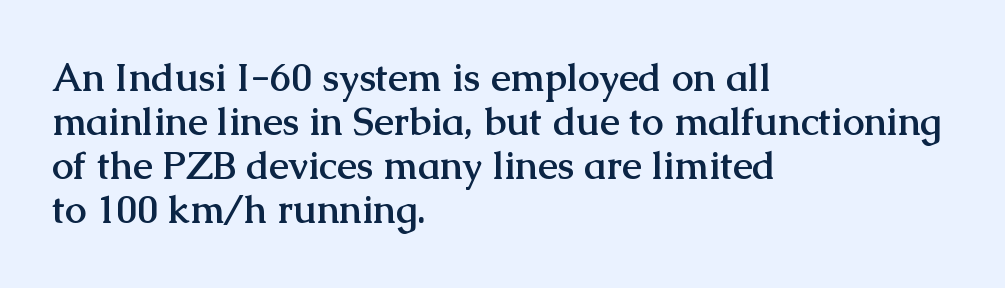
The passage shown is not underscored anywhere. Line spacing here is tight. You could not count columns in this text — the font is proportionally spaced. The face used here is rendered with its standard letterfit. Left-aligned paragraph, ragged on the right.
